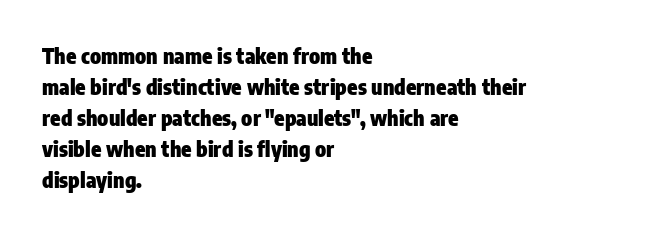
Q: Is the text bold? A: Yes.
Q: Is the text italic (slanted)? A: No, it is upright.
Q: Is the text underlined? A: No.
Q: How is the paragraph aligned? A: Left-aligned.
Q: Is the spacing between letters normal or unusually wide? A: Normal.
Q: Is the spacing between lines tight, normal or loose? A: Normal.
